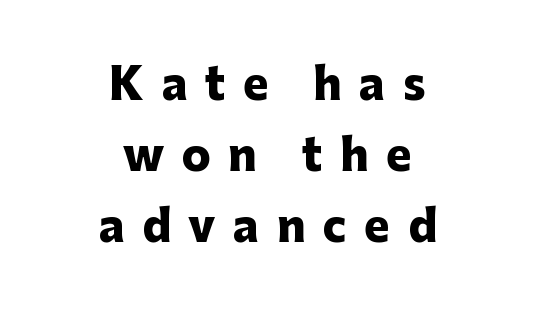
{"serif": "no", "italic": "no", "bold": "yes", "weight": "heavy", "width": "normal", "stroke_contrast": "low", "x_height": "medium", "monospaced": "no", "underline": "no", "align": "center", "line_spacing": "normal", "line_spacing_ratio": 1.65, "letter_spacing": "wide", "letter_spacing_em": 0.41, "glyph_px": 43}
